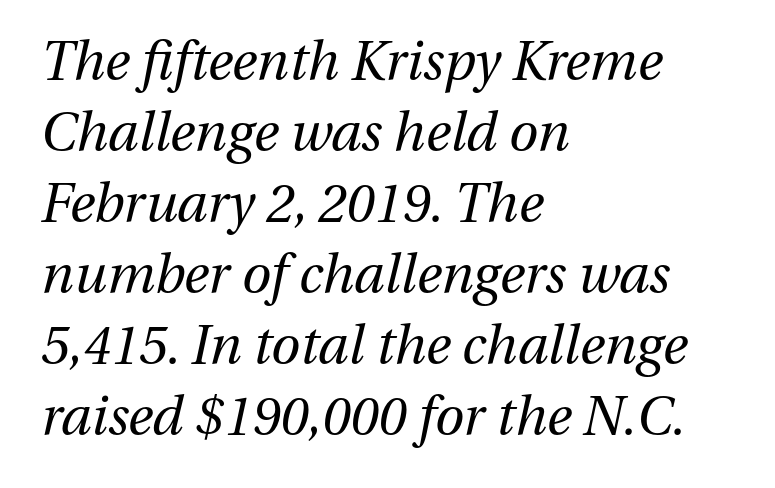
The image shows 53 px regular-weight type, italic (leaning right); set left-aligned, normal line spacing (1.34x), normal letter spacing, not underlined; medium stroke contrast and a medium x-height.
